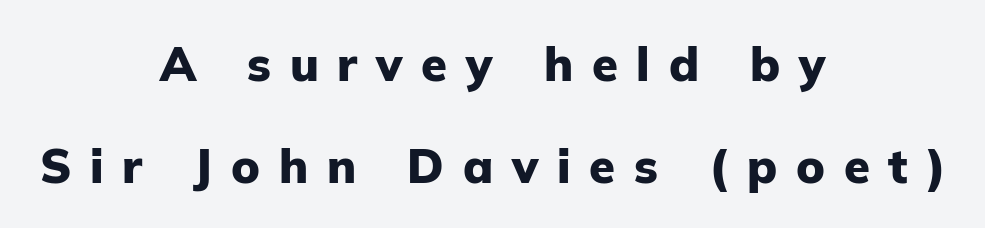
The image shows 47 px heavy sans-serif type, upright; set centered, loose line spacing (2.17x), unusually wide letter spacing (+0.4 em), not underlined; low stroke contrast and a medium x-height.
